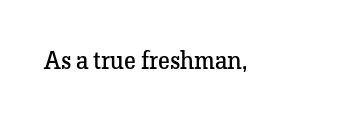
The image shows 25 px text type, upright; set normal letter spacing, not underlined.
